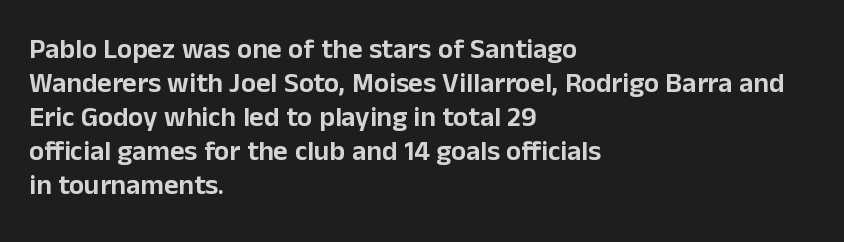
The paragraph has a hard left edge and a soft right edge. Unlike italic type, these characters show no tilt at all. The passage shown is typeset with a sans-serif family. These lines are rendered in a variable-pitch font. Only glyphs here, with clear space below each row. You could call the tracking neutral — neither tight nor loose.
